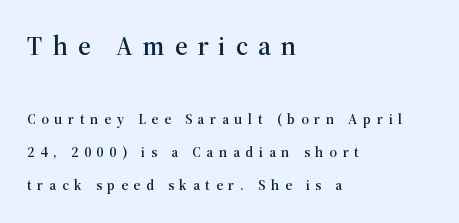
{"italic": "no", "underline": "no", "align": "left", "line_spacing": "loose", "line_spacing_ratio": 2.2, "letter_spacing": "wide", "letter_spacing_em": 0.37, "larger_block": "first", "size_ratio": 1.8, "glyph_px": 27}
